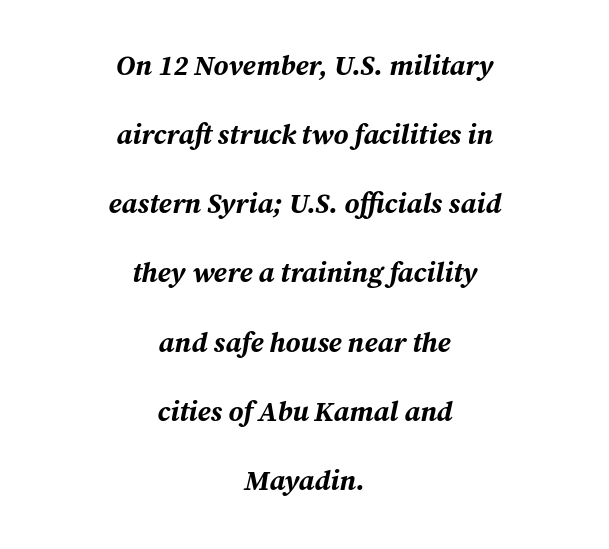
{"italic": "yes", "lean": "right", "slant_degrees": 12, "bold": "yes", "weight": "bold", "width": "normal", "stroke_contrast": "medium", "x_height": "medium", "monospaced": "no", "underline": "no", "align": "center", "line_spacing": "loose", "line_spacing_ratio": 2.47, "letter_spacing": "normal", "letter_spacing_em": 0.0, "glyph_px": 28}
